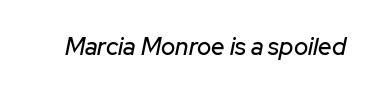
Is the letter spacing exaggerated? No — it looks like the ordinary default. The words here are not underlined. Every character sits at an angle, as italics do.
